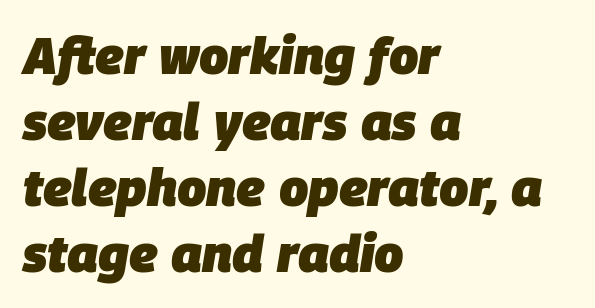
The image shows 52 px heavy type, italic (leaning right); set left-aligned, normal line spacing (1.27x), normal letter spacing, not underlined; low stroke contrast and a large x-height.
